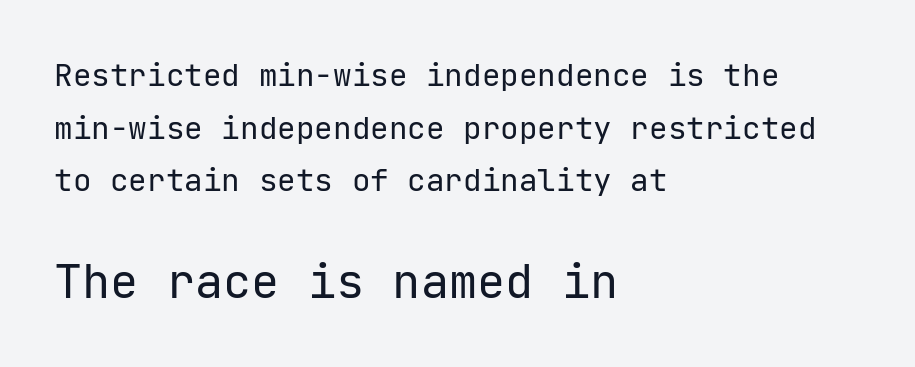
The image shows 47 px regular-weight sans-serif type, upright; set left-aligned, normal line spacing (1.7x), normal letter spacing, not underlined; the second (bottom) block is 1.52x larger; low stroke contrast and a medium x-height.
